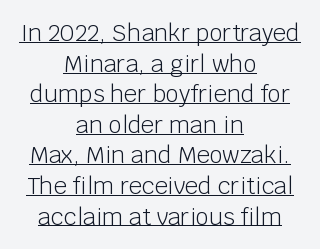
{"italic": "no", "bold": "no", "underline": "yes", "align": "center", "line_spacing": "normal", "line_spacing_ratio": 1.33, "letter_spacing": "normal", "letter_spacing_em": 0.0, "glyph_px": 23}
